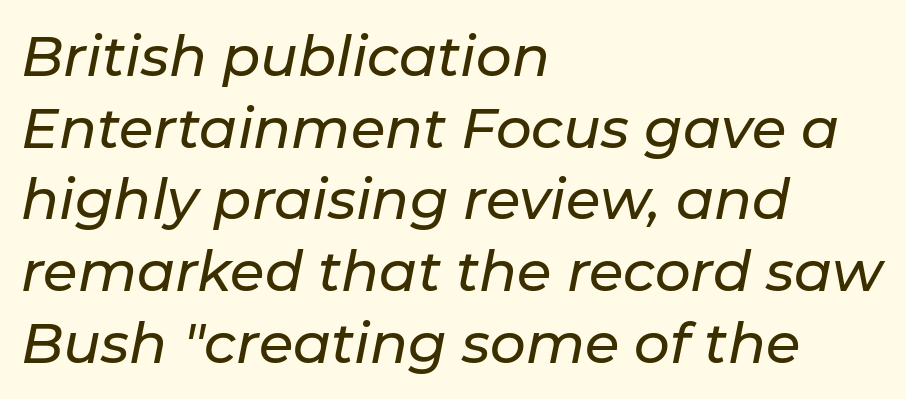
A bare baseline throughout the passage. Yep, that's italic — everything's leaning. Is this a fixed-width face? No — the glyphs have proportional, varying widths. A classic flush-left, rag-right setting is used for this passage. How are the letters spaced? Ordinarily, with no added tracking. Honestly, the row spacing looks completely unremarkable.
